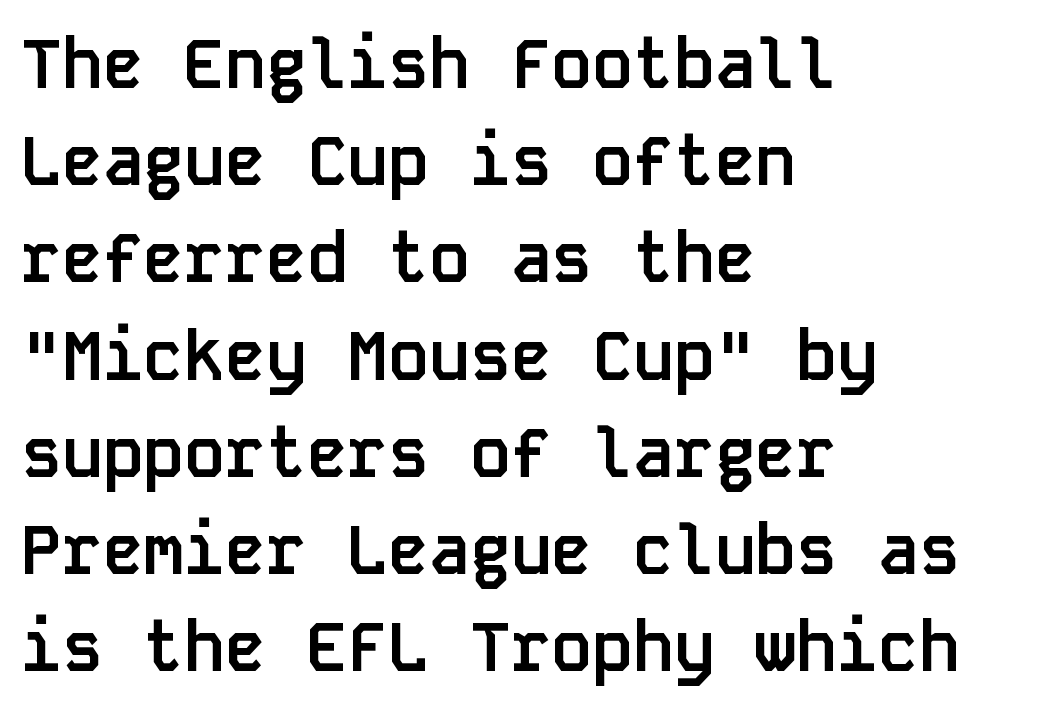
{"serif": "no", "italic": "no", "bold": "yes", "weight": "semibold", "width": "normal", "stroke_contrast": "low", "x_height": "large", "monospaced": "yes", "underline": "no", "align": "left", "line_spacing": "normal", "line_spacing_ratio": 1.43, "letter_spacing": "normal", "letter_spacing_em": 0.0, "glyph_px": 68}
